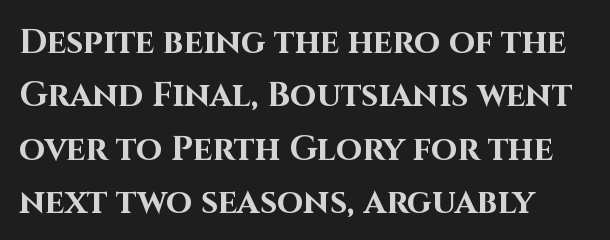
{"serif": "no", "italic": "no", "bold": "yes", "weight": "bold", "width": "normal", "stroke_contrast": "high", "x_height": "large", "monospaced": "no", "underline": "no", "line_spacing": "normal", "line_spacing_ratio": 1.57, "letter_spacing": "normal", "letter_spacing_em": 0.0, "glyph_px": 34}
